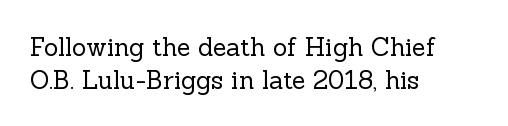
{"italic": "no", "bold": "no", "underline": "no", "align": "left", "line_spacing": "normal", "line_spacing_ratio": 1.32, "letter_spacing": "normal", "letter_spacing_em": 0.0, "glyph_px": 25}
